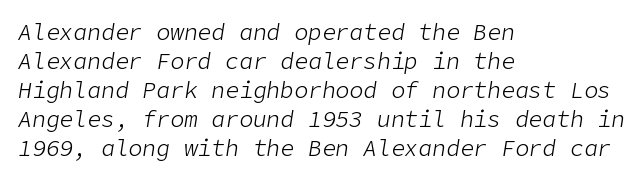
The image shows 23 px text type, italic (leaning right); set left-aligned, normal line spacing (1.26x), normal letter spacing, not underlined.
